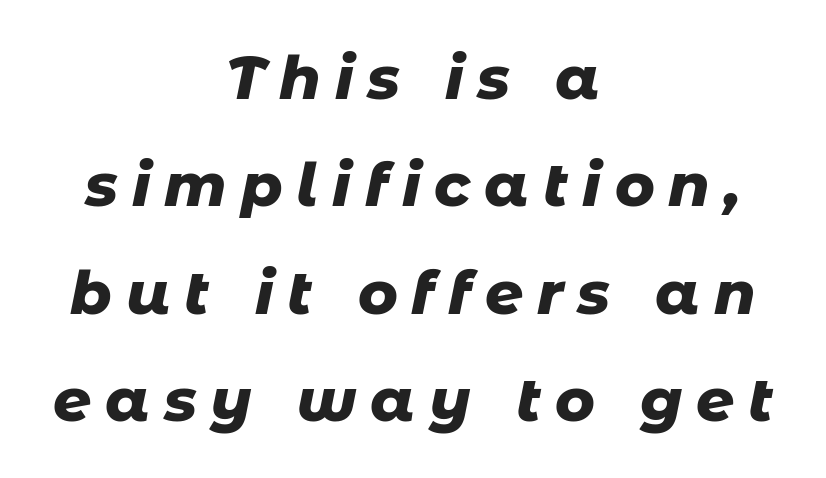
The whole block is typeset with a tilt. Look at the tracking — it's clearly loosened, letters drifting apart. Teacher's note: observe the equal gaps on both sides — that is centered alignment. No word sits above an underline. Heft: maximum for text — a bold.
